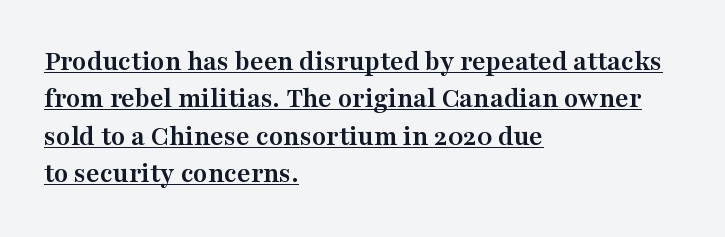
Designer's note — italics off, roman on. This is serif lettering, the kind often seen in printed books. Words appear dense and cohesive because spacing is normal. The rendering uses a moderate line-height, typical for paragraphs.
